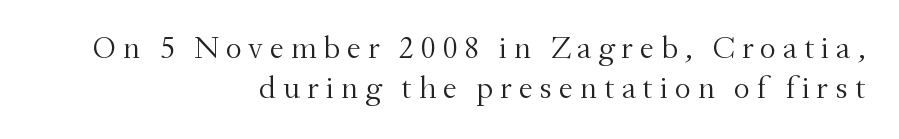
The image shows 32 px light serif type, upright; set right-aligned, normal line spacing (1.25x), unusually wide letter spacing (+0.21 em), not underlined; medium stroke contrast and a small x-height.
